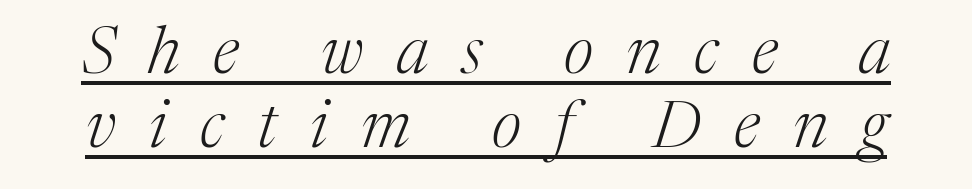
The image shows 66 px light serif type, italic (leaning right); set tight line spacing (1.12x), unusually wide letter spacing (+0.5 em), underlined; medium stroke contrast and a medium x-height.
